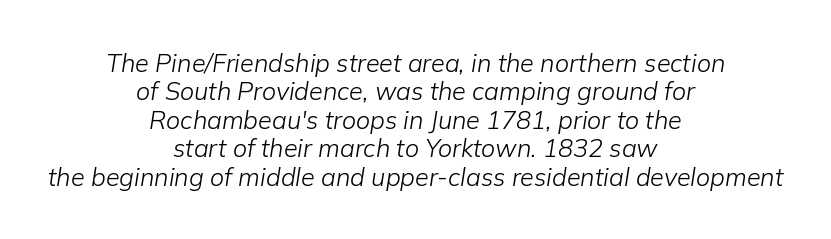
The image shows 25 px text type, italic (leaning right); set centered, tight line spacing (1.14x), normal letter spacing, not underlined.
